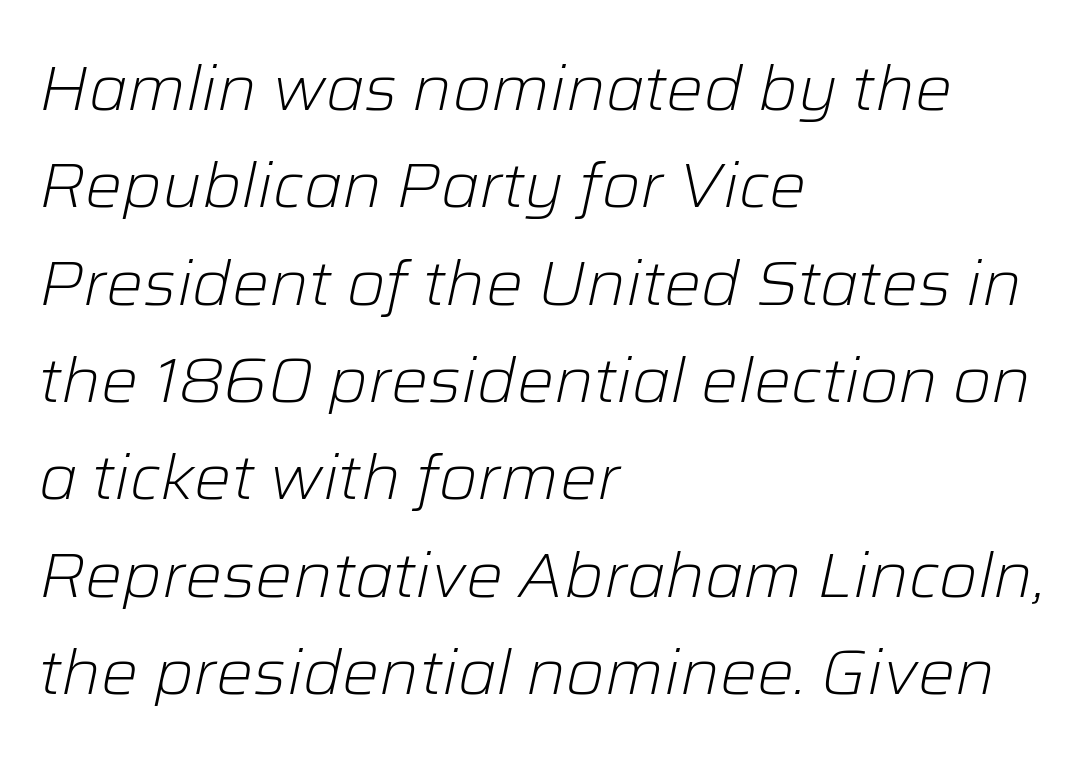
Inter-character spacing is left at the font's built-in metrics. A typesetter would call this proportional, since set widths differ per character. Glance below the letters and you will spot only blank space. A quiet, ordinary-to-light weight characterises the typeface. Caption: multi-line text, flush left, ragged right. The specimen reads as italic at a glance.
